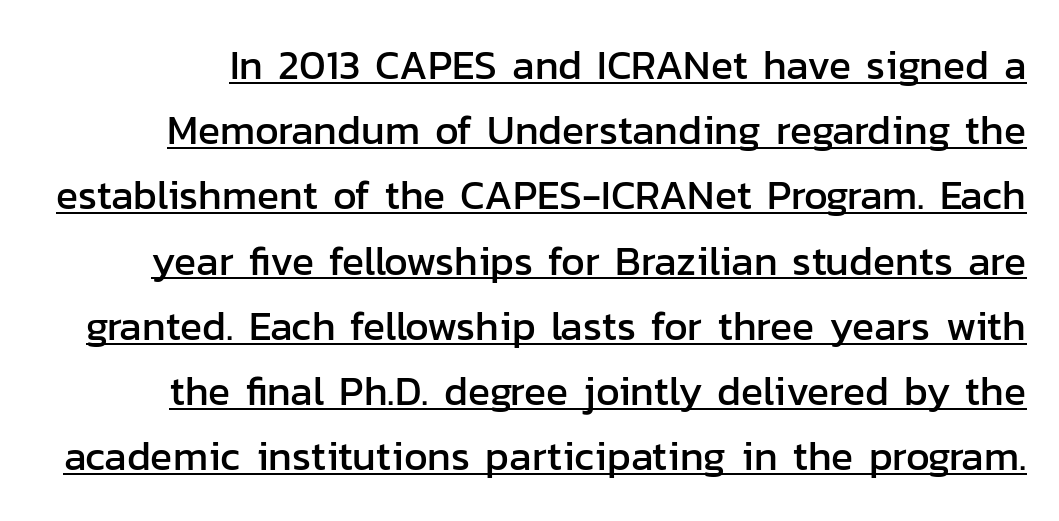
Q: Is the text italic (slanted)? A: No, it is upright.
Q: Is the typeface a serif or a sans-serif typeface? A: Sans-serif.
Q: Is the text underlined? A: Yes.
Q: Is the spacing between letters normal or unusually wide? A: Normal.
Q: Is the spacing between lines tight, normal or loose? A: Normal.
Q: Width (condensed, normal, or wide)? A: Normal.
Q: Stroke contrast? A: Low.
Q: x-height? A: Medium.
Q: Monospaced? A: No.
